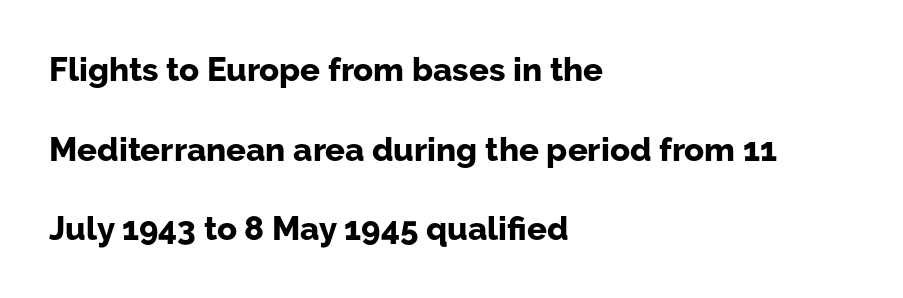
{"serif": "no", "italic": "no", "bold": "yes", "weight": "bold", "width": "normal", "stroke_contrast": "low", "x_height": "medium", "monospaced": "no", "underline": "no", "align": "left", "line_spacing": "loose", "line_spacing_ratio": 2.41, "letter_spacing": "normal", "letter_spacing_em": 0.0, "glyph_px": 33}
